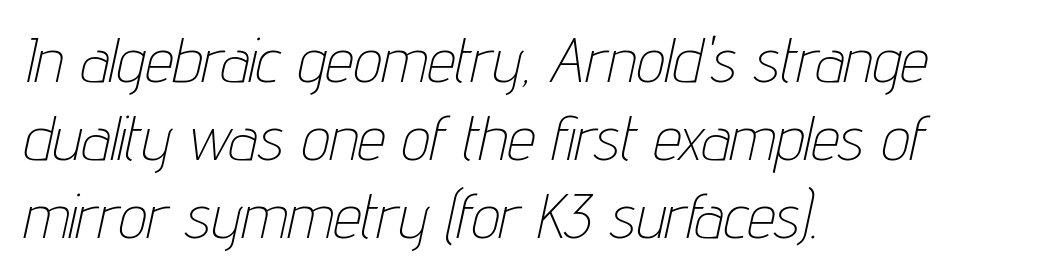
The image shows 63 px thin, condensed type, italic (leaning right); set left-aligned, line spacing 1.24x, normal letter spacing, not underlined; low stroke contrast and a medium x-height.
